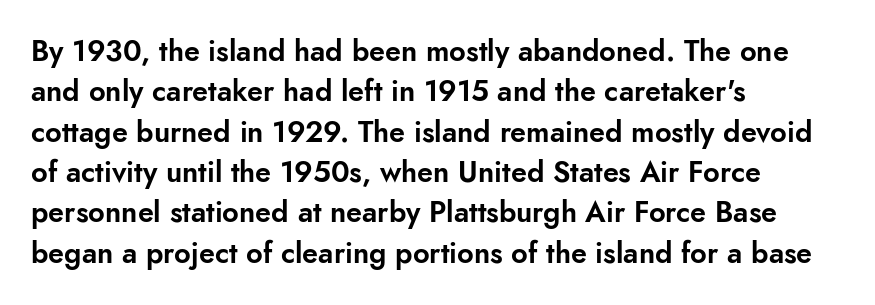
The image shows 29 px sans-serif type, upright; set left-aligned, normal line spacing (1.39x), normal letter spacing, not underlined; low stroke contrast and a small x-height.
